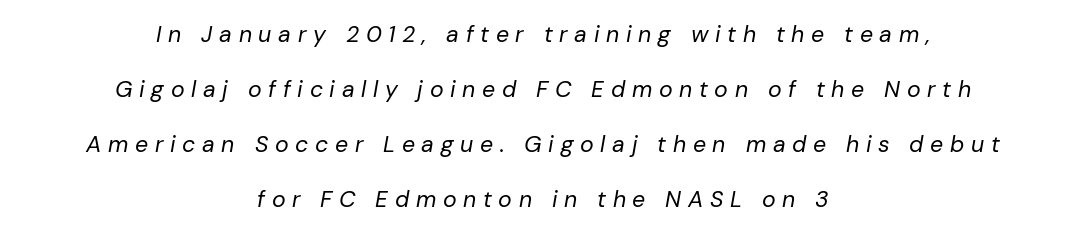
Looking at the ascenders, they clearly lean. Letters have the restrained weight of plain body copy at most. The horizontal fit of the characters is loose and conspicuously gappy. Is there much room between lines? Yes — plenty of vertical air separates them. The lines in this sample share a center point and differ in where they start and stop.
